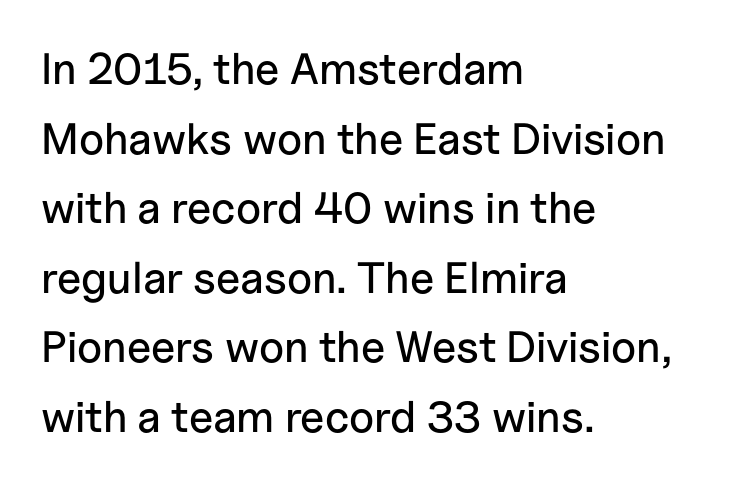
The image shows 44 px sans-serif type, upright; set left-aligned, normal line spacing (1.58x), normal letter spacing, not underlined; low stroke contrast and a medium x-height.
